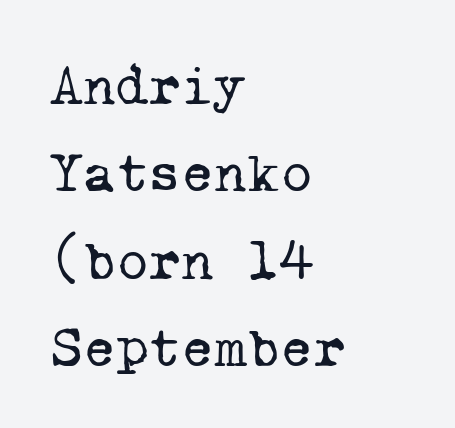
Q: Is the text bold? A: No.
Q: Is the typeface a serif or a sans-serif typeface? A: Serif.
Q: Is the text underlined? A: No.
Q: How is the paragraph aligned? A: Left-aligned.
Q: Is the spacing between letters normal or unusually wide? A: Normal.
Q: Is the spacing between lines tight, normal or loose? A: Normal.
Q: Width (condensed, normal, or wide)? A: Normal.
Q: Stroke contrast? A: Low.
Q: x-height? A: Medium.
Q: Monospaced? A: Yes.
